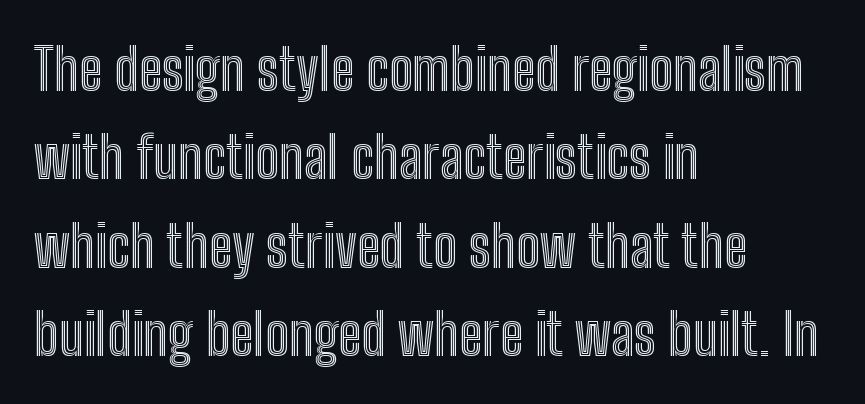
Q: Is the text italic (slanted)? A: No, it is upright.
Q: Is the text underlined? A: No.
Q: How is the paragraph aligned? A: Left-aligned.
Q: Is the spacing between letters normal or unusually wide? A: Normal.
Q: Is the spacing between lines tight, normal or loose? A: Normal.
Q: Width (condensed, normal, or wide)? A: Condensed.
Q: x-height? A: Medium.
Q: Monospaced? A: No.
